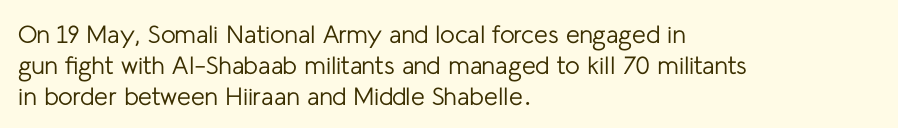
The image shows 25 px text type, upright; set left-aligned, line spacing 1.24x, normal letter spacing, not underlined.
